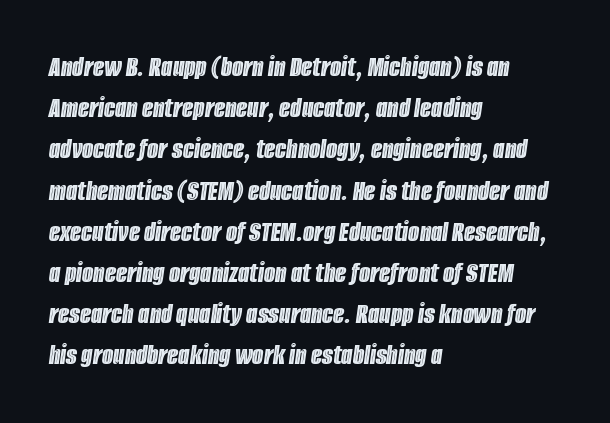
Q: Is the text italic (slanted)? A: Yes, it leans right by about 8 degrees.
Q: Is the text underlined? A: No.
Q: How is the paragraph aligned? A: Left-aligned.
Q: Is the spacing between letters normal or unusually wide? A: Normal.
Q: Is the spacing between lines tight, normal or loose? A: Normal.
Q: Width (condensed, normal, or wide)? A: Condensed.
Q: x-height? A: Large.
Q: Monospaced? A: No.
